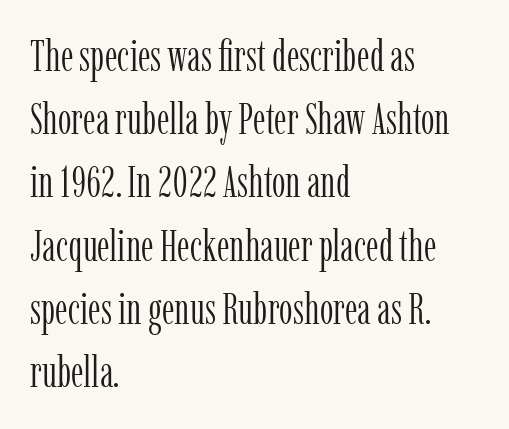
Q: Is the text bold? A: No.
Q: Is the text italic (slanted)? A: No, it is upright.
Q: Is the typeface a serif or a sans-serif typeface? A: Serif.
Q: Is the text underlined? A: No.
Q: How is the paragraph aligned? A: Left-aligned.
Q: Is the spacing between letters normal or unusually wide? A: Normal.
Q: Is the spacing between lines tight, normal or loose? A: Normal.
Q: Width (condensed, normal, or wide)? A: Condensed.
Q: Stroke contrast? A: Low.
Q: x-height? A: Medium.
Q: Monospaced? A: No.
